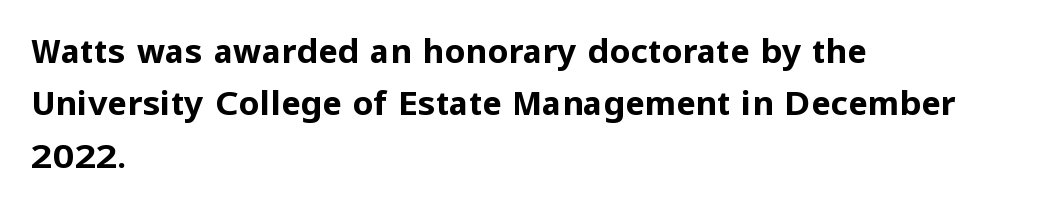
Q: Is the text bold? A: Yes.
Q: Is the text italic (slanted)? A: No, it is upright.
Q: Is the typeface a serif or a sans-serif typeface? A: Sans-serif.
Q: Is the text underlined? A: No.
Q: How is the paragraph aligned? A: Left-aligned.
Q: Is the spacing between letters normal or unusually wide? A: Normal.
Q: Is the spacing between lines tight, normal or loose? A: Normal.
Q: Width (condensed, normal, or wide)? A: Normal.
Q: Stroke contrast? A: Low.
Q: x-height? A: Medium.
Q: Monospaced? A: No.
